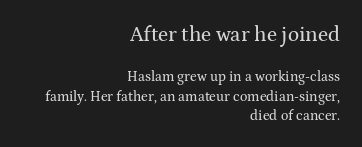
{"italic": "no", "underline": "no", "align": "right", "line_spacing": "normal", "line_spacing_ratio": 1.4, "letter_spacing": "normal", "letter_spacing_em": 0.0, "larger_block": "first", "size_ratio": 1.5, "glyph_px": 21}
